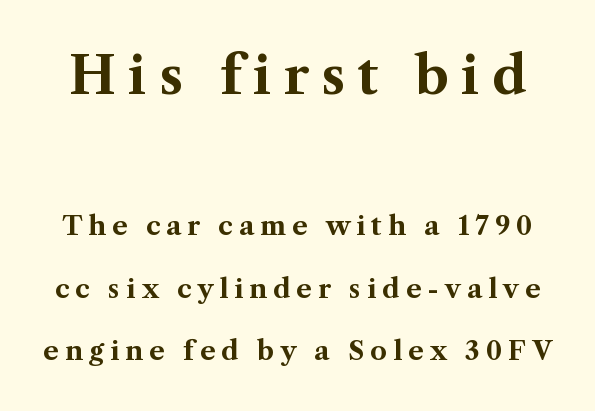
The rendering shows small feet on the letterforms — a serif design. This block would shrink considerably if given ordinary leading; it's expanded now. Underline: absent. The letters stand straight up with perfectly vertical stems. The typesetting leans heavy: a genuine bold. Block one is the big one; block two sits smaller underneath.
